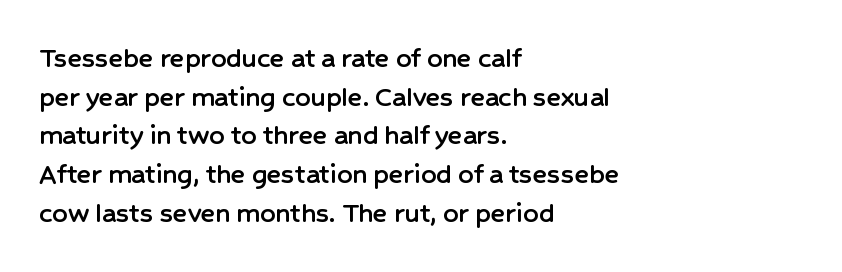
If you measured baseline to baseline, you'd find a middling distance. If you drew a ruler down the left edge, every line would touch it. The strip under each line holds only bare page. Font category for this specimen: sans-serif.
